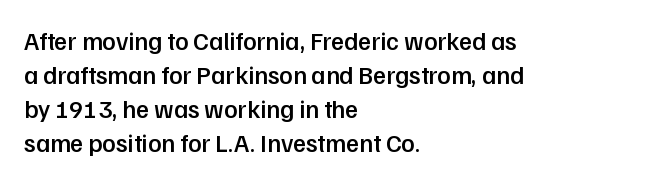
Q: Is the text bold? A: Semi-bold.
Q: Is the text italic (slanted)? A: No, it is upright.
Q: Is the text underlined? A: No.
Q: How is the paragraph aligned? A: Left-aligned.
Q: Is the spacing between letters normal or unusually wide? A: Normal.
Q: Is the spacing between lines tight, normal or loose? A: Normal.
